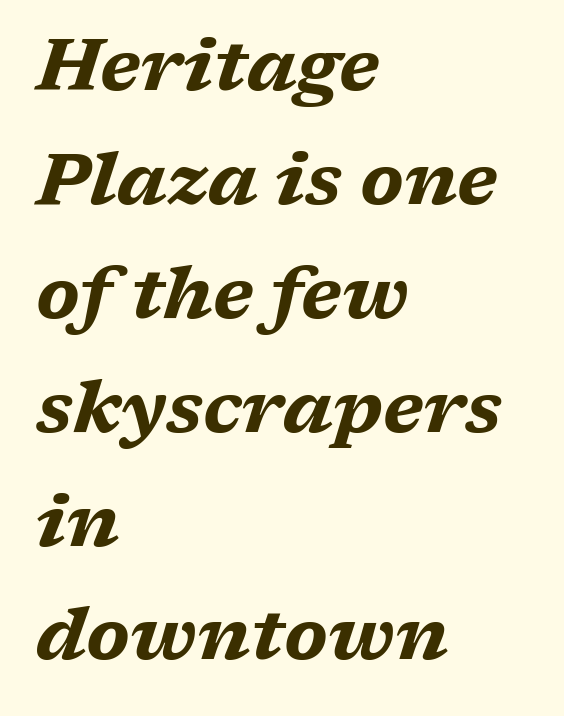
{"italic": "yes", "lean": "right", "slant_degrees": 17, "bold": "yes", "weight": "bold", "width": "wide", "stroke_contrast": "medium", "x_height": "medium", "monospaced": "no", "underline": "no", "align": "left", "line_spacing": "normal", "line_spacing_ratio": 1.56, "letter_spacing": "normal", "letter_spacing_em": 0.0, "glyph_px": 73}
